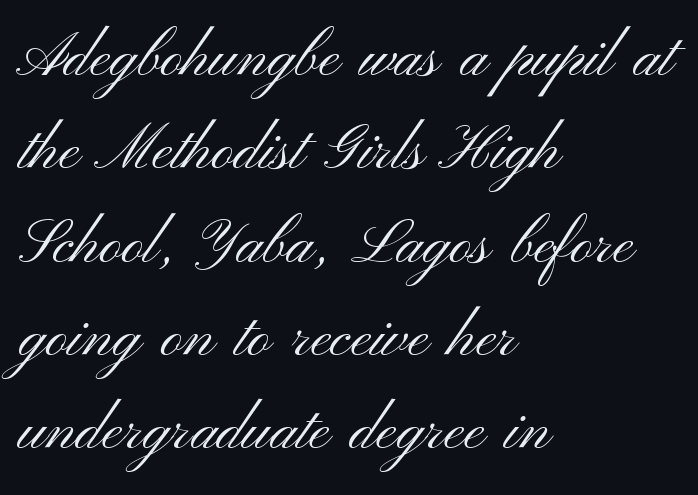
{"serif": "no", "bold": "no", "weight": "light", "width": "wide", "stroke_contrast": "medium", "x_height": "small", "monospaced": "no", "underline": "no", "align": "left", "line_spacing": "normal", "line_spacing_ratio": 1.53, "letter_spacing": "normal", "letter_spacing_em": 0.0, "glyph_px": 61}
